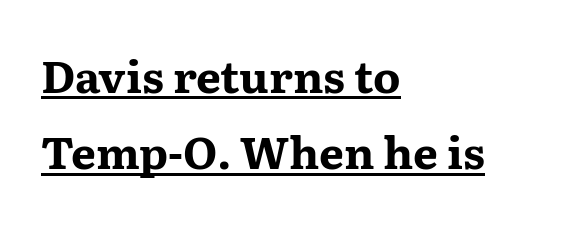
The image shows 44 px bold, wide serif type, upright; set left-aligned, line spacing 1.73x, normal letter spacing, underlined; medium stroke contrast and a medium x-height.
